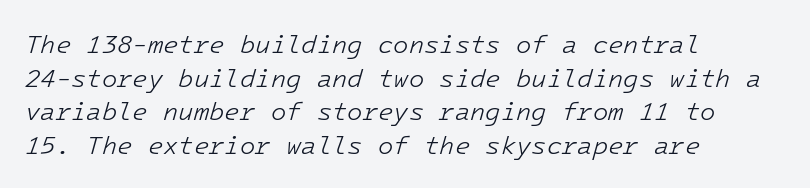
{"italic": "yes", "lean": "right", "slant_degrees": 16, "bold": "no", "underline": "no", "align": "left", "line_spacing": "normal", "line_spacing_ratio": 1.35, "letter_spacing": "normal", "letter_spacing_em": 0.0, "glyph_px": 25}
